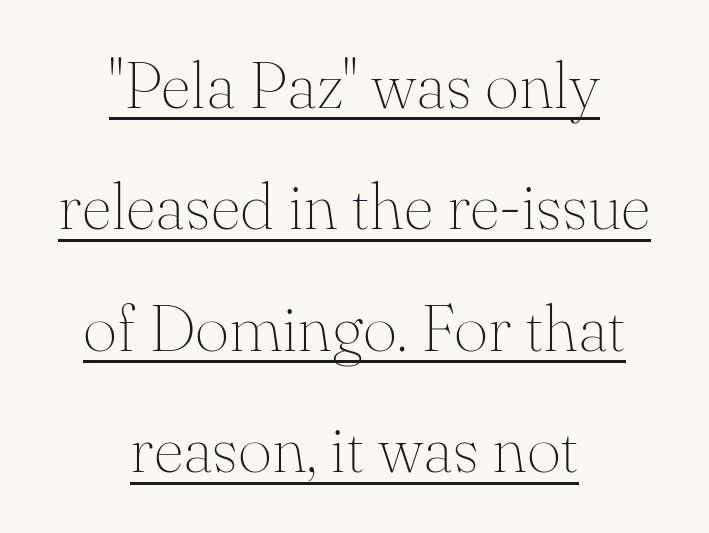
{"serif": "yes", "italic": "no", "bold": "no", "weight": "thin", "width": "normal", "stroke_contrast": "medium", "x_height": "small", "monospaced": "no", "underline": "yes", "align": "center", "line_spacing_ratio": 1.84, "letter_spacing": "normal", "letter_spacing_em": 0.0, "glyph_px": 66}
